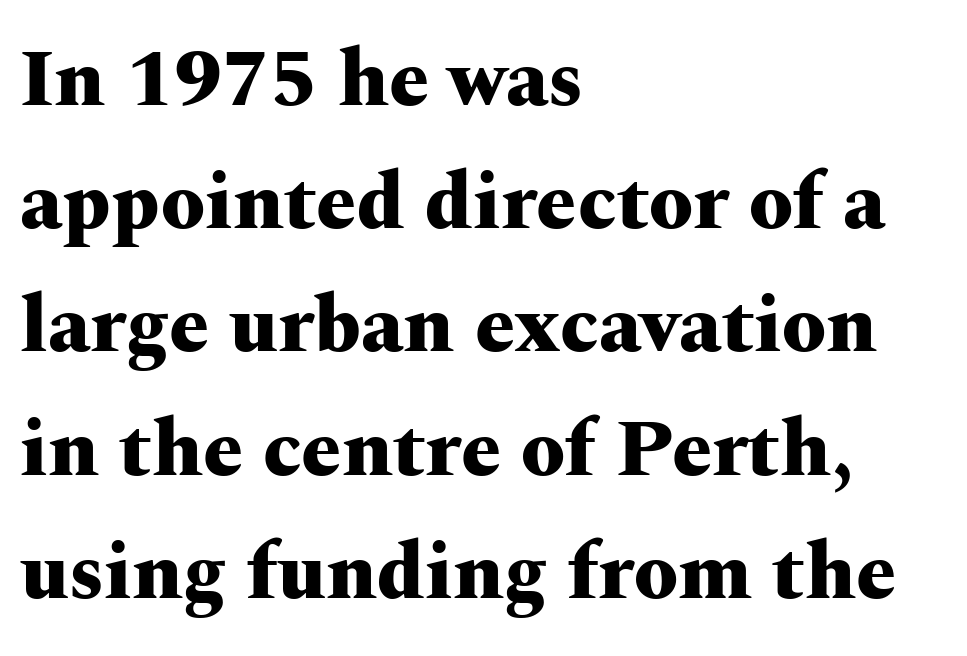
The image shows 80 px heavy, wide serif type, upright; set left-aligned, normal line spacing (1.54x), normal letter spacing, not underlined; medium stroke contrast and a medium x-height.
